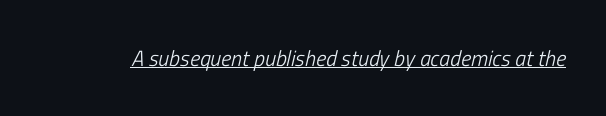
{"italic": "yes", "lean": "right", "slant_degrees": 13, "bold": "no", "underline": "yes", "letter_spacing": "normal", "letter_spacing_em": 0.0, "glyph_px": 22}
